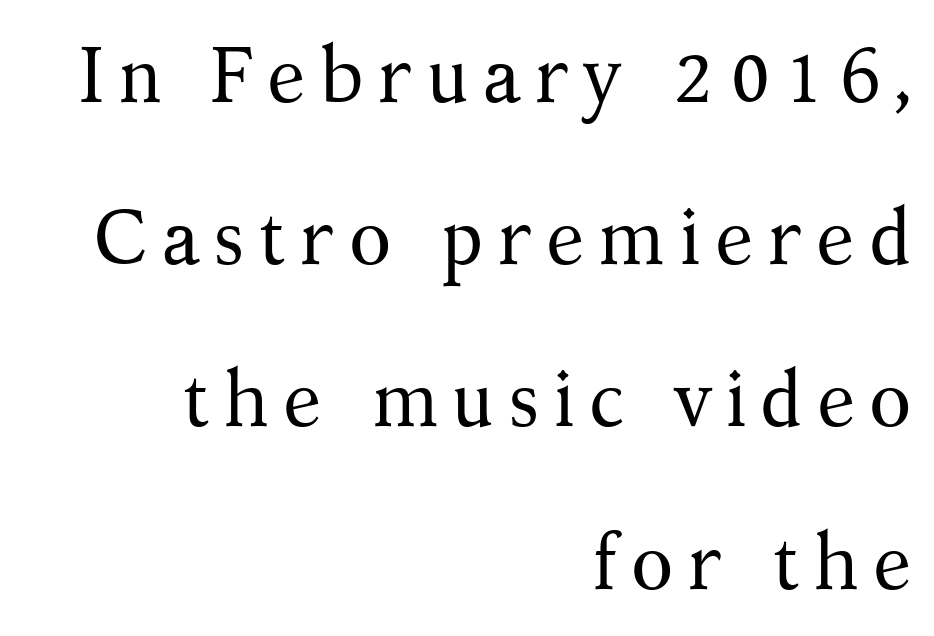
The image shows 78 px regular-weight serif type, upright; set right-aligned, loose line spacing (2.08x), not underlined; medium stroke contrast and a medium x-height.
